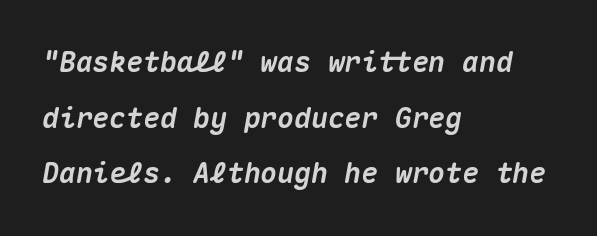
Italic? Definitely — the glyphs are oblique. Short and long lines alike share a common starting point at left. Caption: standard tracking, unaltered. Is this a fixed-width face? Yes — each glyph sits in an identical cell. Underlining? Definitely not there.
